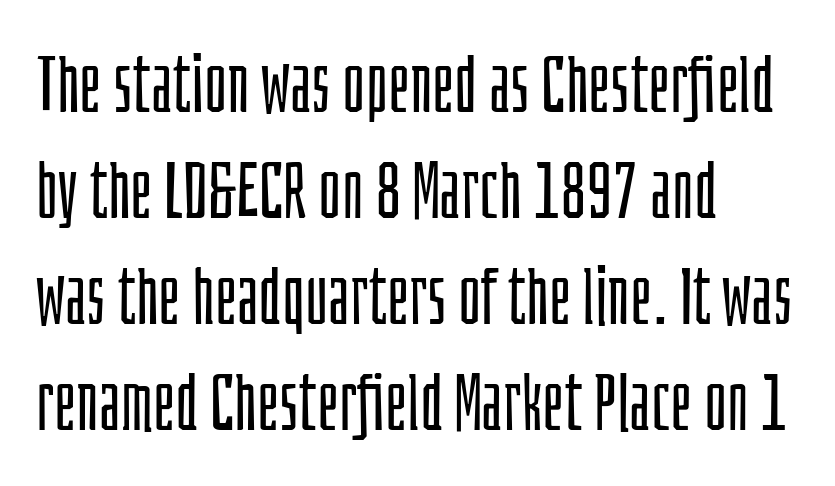
Q: Is the text bold? A: No.
Q: Is the text italic (slanted)? A: No, it is upright.
Q: Is the typeface a serif or a sans-serif typeface? A: Sans-serif.
Q: Is the text underlined? A: No.
Q: How is the paragraph aligned? A: Left-aligned.
Q: Is the spacing between letters normal or unusually wide? A: Normal.
Q: Is the spacing between lines tight, normal or loose? A: Normal.
Q: Width (condensed, normal, or wide)? A: Condensed.
Q: Stroke contrast? A: Low.
Q: x-height? A: Large.
Q: Monospaced? A: No.
